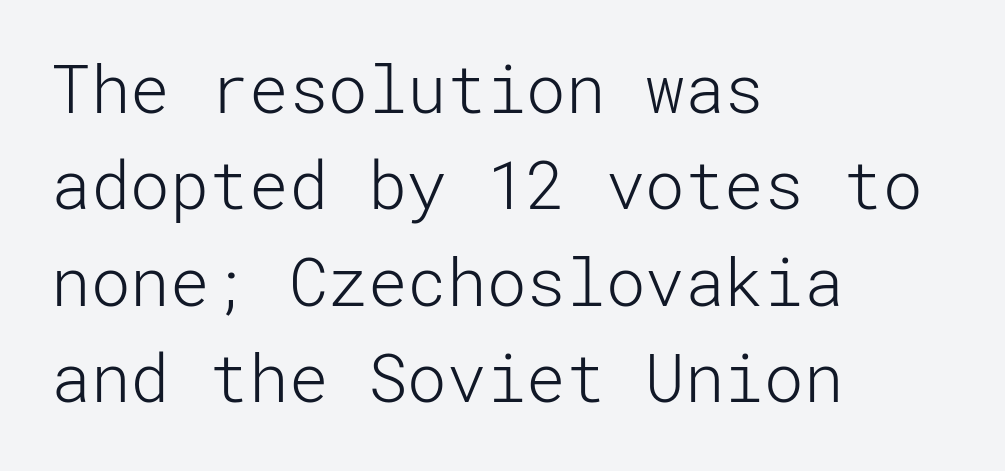
The image shows 66 px light sans-serif type, upright; set left-aligned, normal line spacing (1.46x), normal letter spacing, not underlined; low stroke contrast and a medium x-height.
